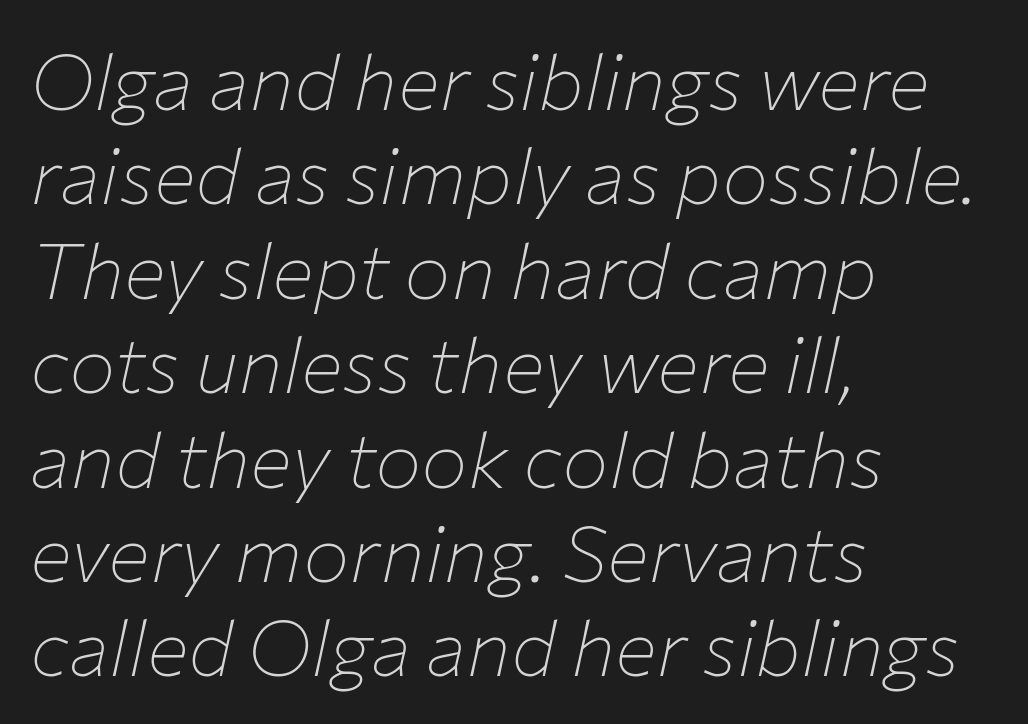
A classic flush-left, rag-right setting is used for this passage. The letterforms sit shoulder to shoulder at normal distance. No extra ink here — the face is not bold. The words here are not underlined. Is this a fixed-width face? No — the glyphs have proportional, varying widths. The passage shown leans; its letterforms are oblique.
